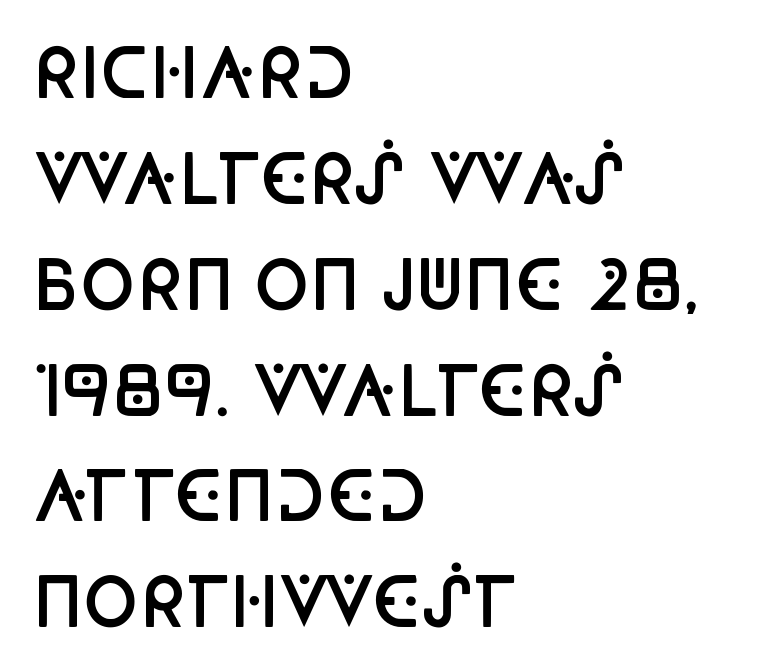
Q: Is the text bold? A: Semi-bold.
Q: Is the text italic (slanted)? A: No, it is upright.
Q: Is the typeface a serif or a sans-serif typeface? A: Sans-serif.
Q: Is the text underlined? A: No.
Q: How is the paragraph aligned? A: Left-aligned.
Q: Is the spacing between letters normal or unusually wide? A: Normal.
Q: Is the spacing between lines tight, normal or loose? A: Normal.
Q: Width (condensed, normal, or wide)? A: Condensed.
Q: Stroke contrast? A: Low.
Q: x-height? A: Large.
Q: Monospaced? A: No.
